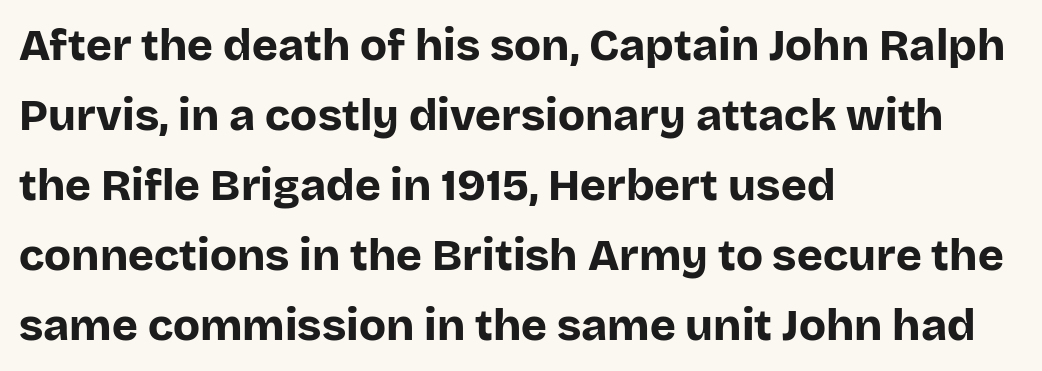
Compared with typical paragraphs, the rows here are spaced about the same. The face used here is proportionally spaced, like ordinary book or web type. Honestly, there is no underline to notice here at all. Visually the block forms a straight wall on the left and a jagged coastline on the right.
